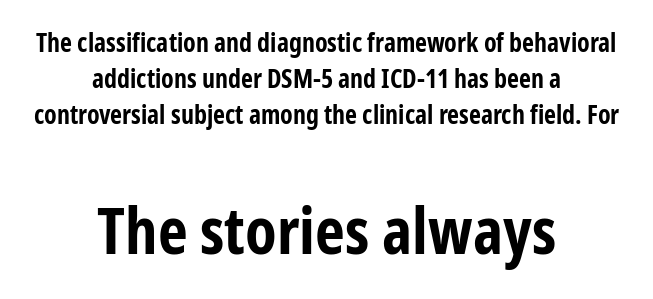
The image shows 65 px bold, condensed sans-serif type, upright; set centered, normal line spacing (1.39x), normal letter spacing, not underlined; the second (bottom) block is 2.5x larger; low stroke contrast and a medium x-height.
